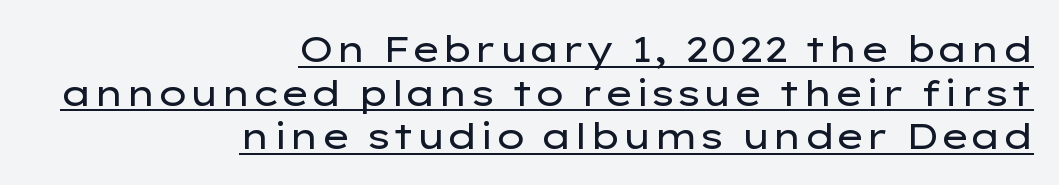
{"serif": "no", "italic": "no", "bold": "no", "weight": "regular", "width": "wide", "stroke_contrast": "low", "x_height": "medium", "monospaced": "no", "underline": "yes", "align": "right", "line_spacing_ratio": 1.21, "letter_spacing": "normal", "letter_spacing_em": 0.0, "glyph_px": 36}
